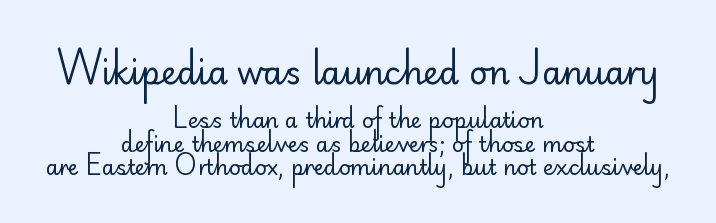
{"serif": "no", "italic": "no", "bold": "no", "weight": "regular", "width": "normal", "stroke_contrast": "low", "x_height": "small", "monospaced": "no", "underline": "no", "align": "center", "line_spacing": "tight", "line_spacing_ratio": 1.12, "letter_spacing": "normal", "letter_spacing_em": 0.0, "larger_block": "first", "size_ratio": 1.52, "glyph_px": 32}
